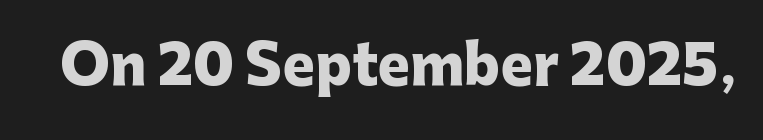
The image shows 54 px heavy sans-serif type, upright; set normal letter spacing, not underlined; low stroke contrast and a medium x-height.
